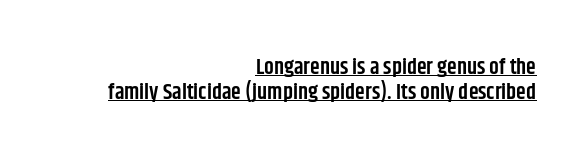
The image shows 22 px text type, upright; set right-aligned, tight line spacing (1.15x), normal letter spacing, underlined.
